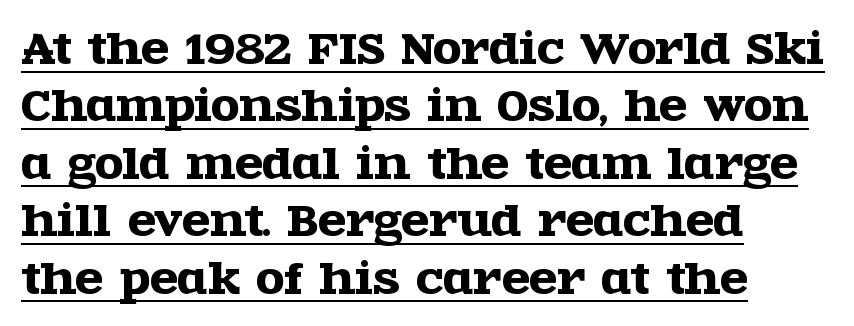
Q: Is the text italic (slanted)? A: No, it is upright.
Q: Is the typeface a serif or a sans-serif typeface? A: Serif.
Q: Is the text underlined? A: Yes.
Q: How is the paragraph aligned? A: Left-aligned.
Q: Is the spacing between letters normal or unusually wide? A: Normal.
Q: Is the spacing between lines tight, normal or loose? A: Normal.
Q: Width (condensed, normal, or wide)? A: Wide.
Q: x-height? A: Large.
Q: Monospaced? A: No.
